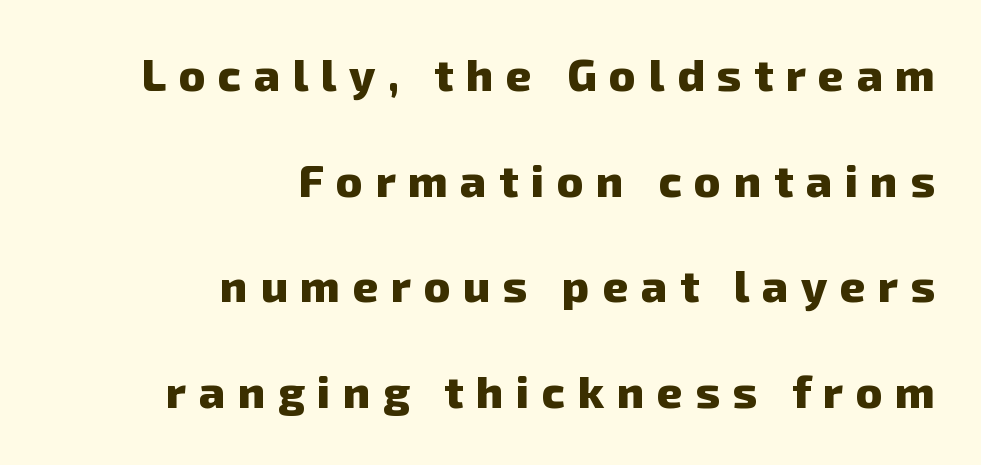
The image shows 45 px heavy sans-serif type; set right-aligned, loose line spacing (2.35x), unusually wide letter spacing (+0.28 em), not underlined; low stroke contrast and a medium x-height.
